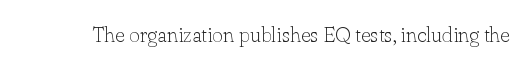
The image shows 21 px text type, upright; set normal letter spacing, not underlined.
